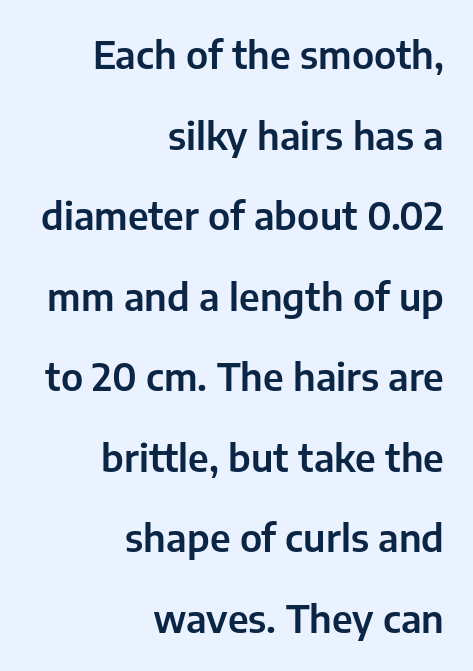
The image shows 38 px sans-serif type, upright; set right-aligned, loose line spacing (2.12x), normal letter spacing, not underlined; low stroke contrast and a medium x-height.
